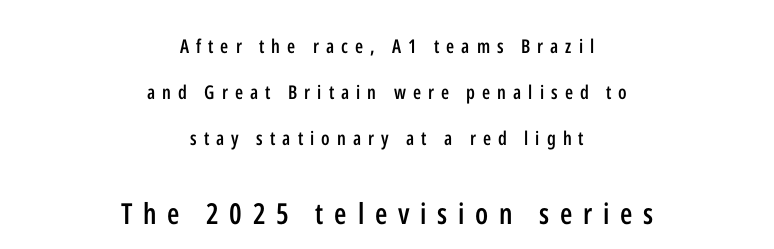
Q: Is the text bold? A: Semi-bold.
Q: Is the text italic (slanted)? A: No, it is upright.
Q: Is the typeface a serif or a sans-serif typeface? A: Sans-serif.
Q: Is the text underlined? A: No.
Q: How is the paragraph aligned? A: Centered.
Q: Is the spacing between letters normal or unusually wide? A: Unusually wide.
Q: Is the spacing between lines tight, normal or loose? A: Loose.
Q: Which block of text is set in a larger size, the first (top) or the second (bottom)? A: The second (bottom) one.
Q: Width (condensed, normal, or wide)? A: Condensed.
Q: Stroke contrast? A: Low.
Q: x-height? A: Medium.
Q: Monospaced? A: No.
